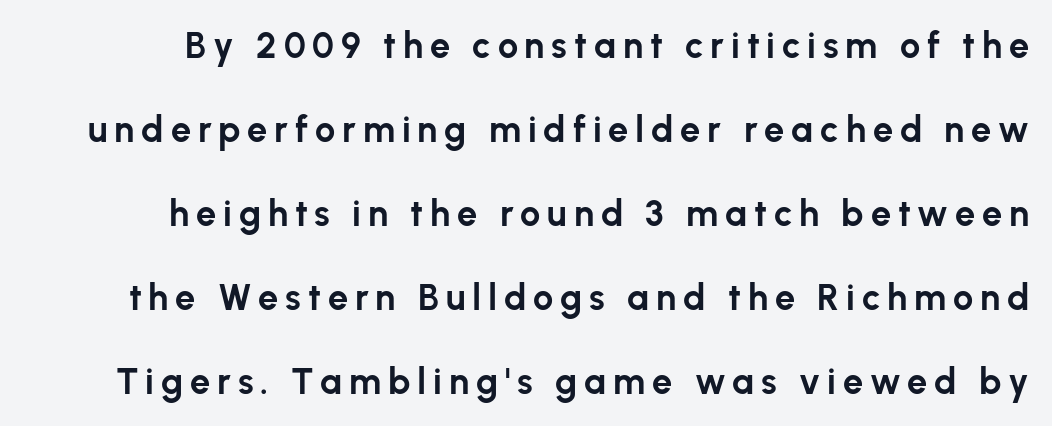
Lines of text with bare space underneath. A typesetter would call this leading open, well beyond the default. The face used here is proportionally spaced, like ordinary book or web type. Regarding serifs, this sample does without them. The font is running at its bold setting. Every stem runs plumb, perpendicular to the baseline.
